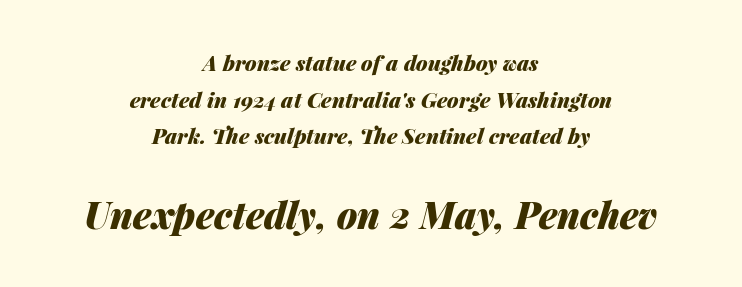
The axis of the letterforms is tilted away from vertical. Typesetter's note: full bold, strokes at maximum text heaviness. Here the designer chose a conventional face with non-uniform glyph widths. In this sample the second text group is rendered at the bigger scale. No extra tracking has been applied to these lines.
